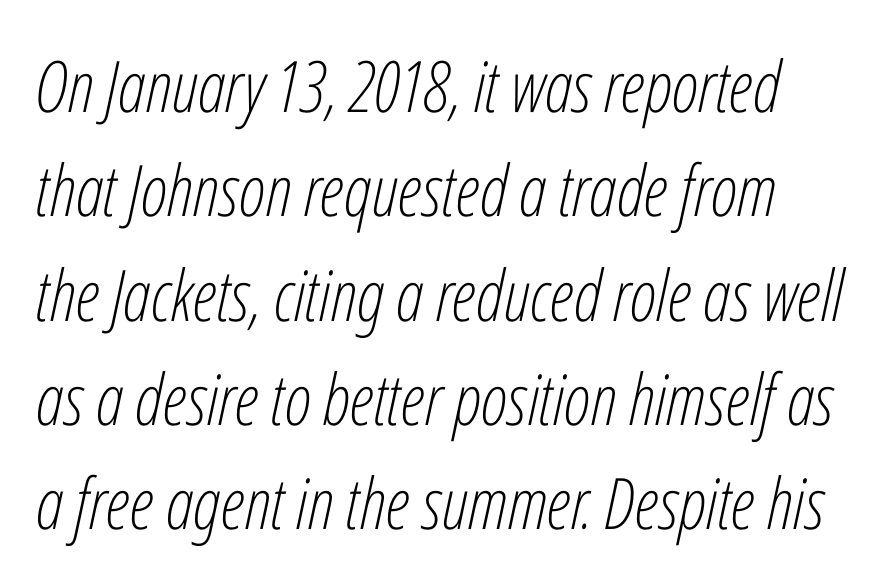
Regarding leading, the lines here are spaced in the standard way. Is the stroke heavy? The answer is a plain regular-or-lighter. How are the letters spaced? Ordinarily, with no added tracking. The rendering applies a slant to the glyphs. Honestly, there is no underline to notice here at all.
